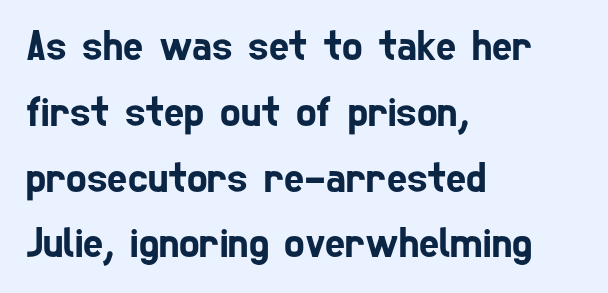
{"serif": "no", "width": "condensed", "stroke_contrast": "low", "x_height": "medium", "monospaced": "no", "underline": "no", "align": "left", "line_spacing": "normal", "line_spacing_ratio": 1.53, "letter_spacing": "normal", "letter_spacing_em": 0.0, "glyph_px": 43}
